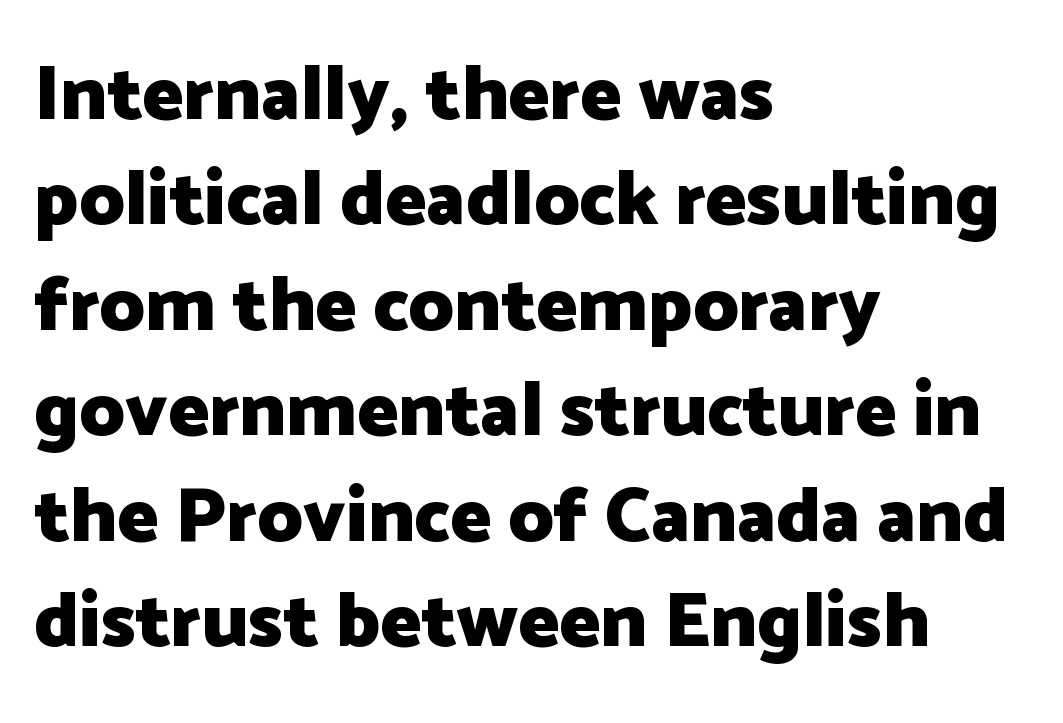
Regarding serifs, this sample does without them. In terms of letterspacing, this is plain default setting. Has an underline been added? It has not. How heavy is the stroke? Heavy — this is a bold.
